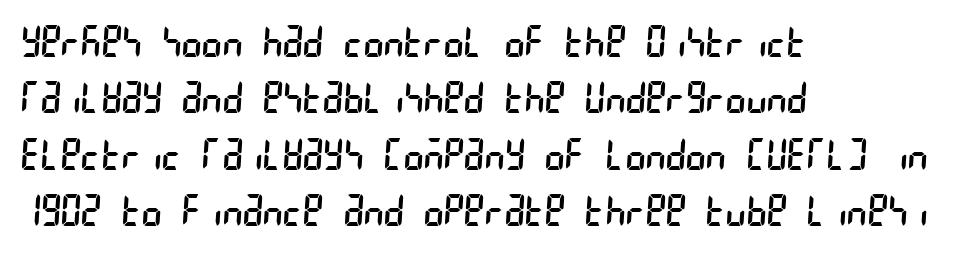
The image shows 43 px regular-weight, condensed sans-serif type; set left-aligned, normal line spacing (1.31x), normal letter spacing, not underlined; low stroke contrast and a large x-height.
